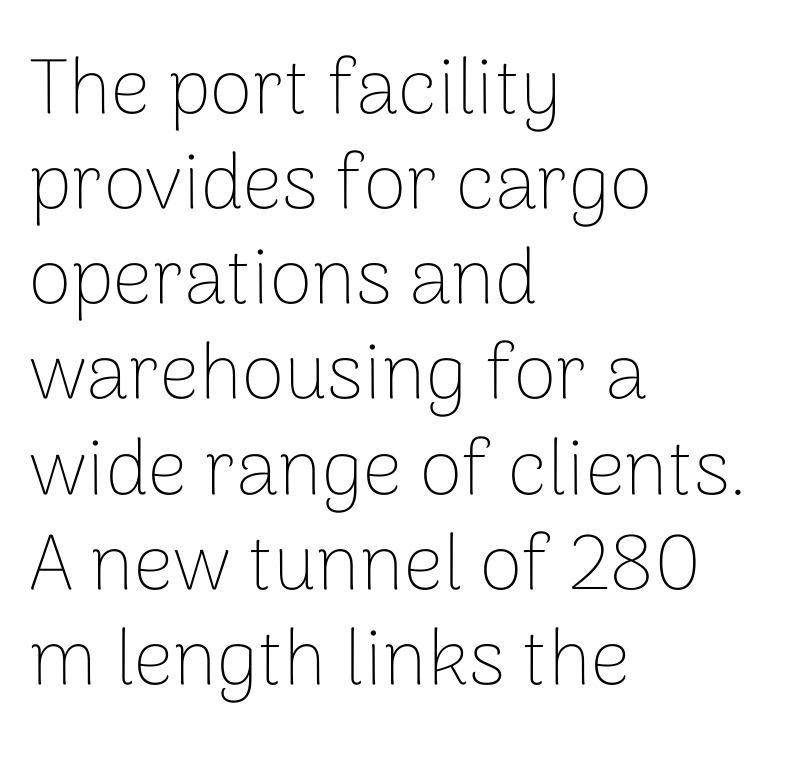
The image shows 78 px thin sans-serif type, upright; set left-aligned, line spacing 1.22x, normal letter spacing, not underlined; low stroke contrast and a medium x-height.
